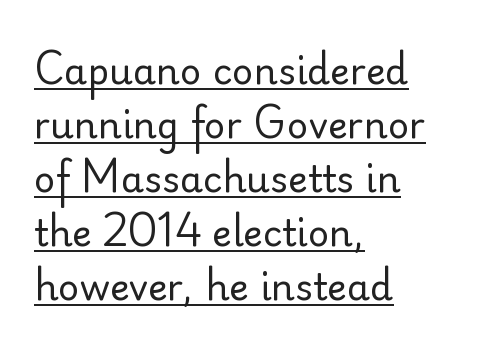
Q: Is the text bold? A: No.
Q: Is the text italic (slanted)? A: No, it is upright.
Q: Is the typeface a serif or a sans-serif typeface? A: Sans-serif.
Q: Is the text underlined? A: Yes.
Q: How is the paragraph aligned? A: Left-aligned.
Q: Is the spacing between letters normal or unusually wide? A: Normal.
Q: Is the spacing between lines tight, normal or loose? A: Normal.
Q: Width (condensed, normal, or wide)? A: Normal.
Q: Stroke contrast? A: Low.
Q: x-height? A: Small.
Q: Monospaced? A: No.
